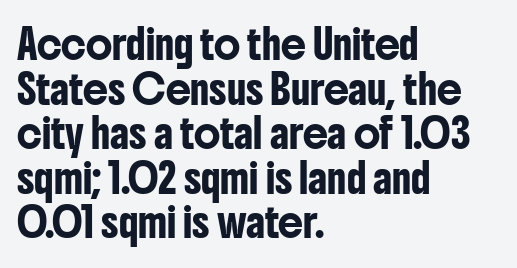
The image shows 28 px condensed sans-serif type, upright; set left-aligned, normal line spacing (1.59x), normal letter spacing, not underlined; low stroke contrast and a medium x-height.
